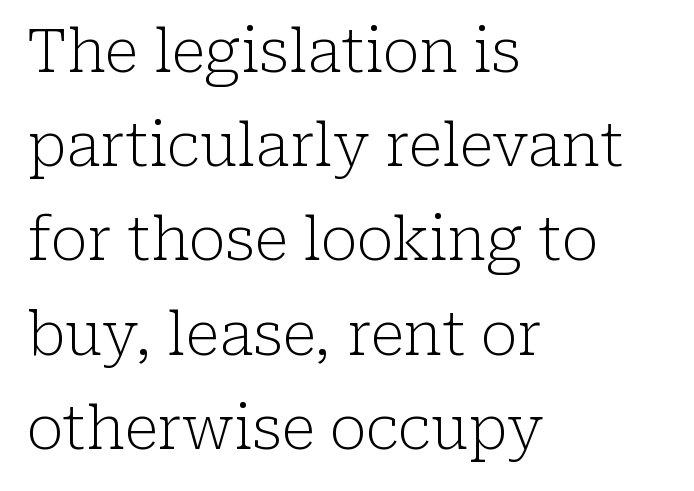
The image shows 60 px light serif type, upright; set left-aligned, normal line spacing (1.57x), normal letter spacing, not underlined; low stroke contrast and a medium x-height.
